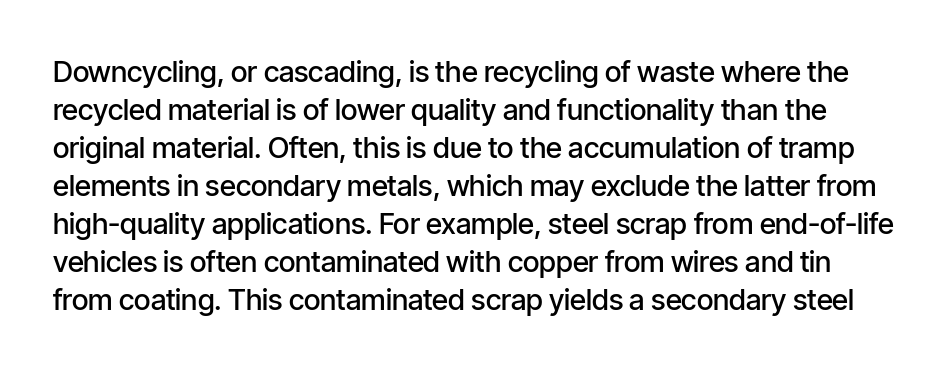
Posture: vertical. Moderately thickened strokes mark this as semibold type. Tracking value appears to be zero — textbook default spacing. This is sans-serif lettering, the kind often seen on screens and signage.
